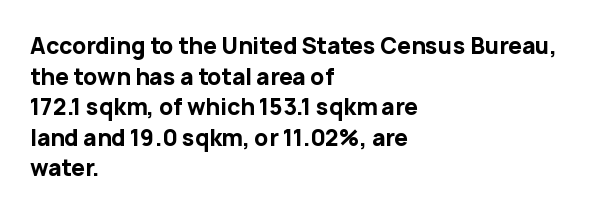
If you drew a line through each stem, it would be perfectly vertical. A normal amount of white space separates one row of letters from the next. Unmarked baselines from the first word to the last. Pretty heavy lettering here — definitely bold. The paragraph has a hard left edge and a soft right edge. These lines keep a tight, regular rhythm from letter to letter.
